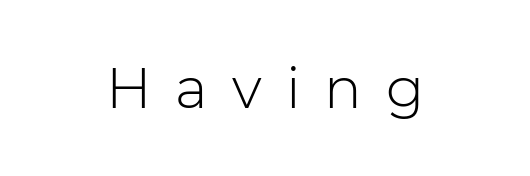
{"serif": "no", "italic": "no", "bold": "no", "weight": "light", "width": "normal", "stroke_contrast": "low", "x_height": "medium", "monospaced": "no", "underline": "no", "letter_spacing": "wide", "letter_spacing_em": 0.43, "glyph_px": 56}
